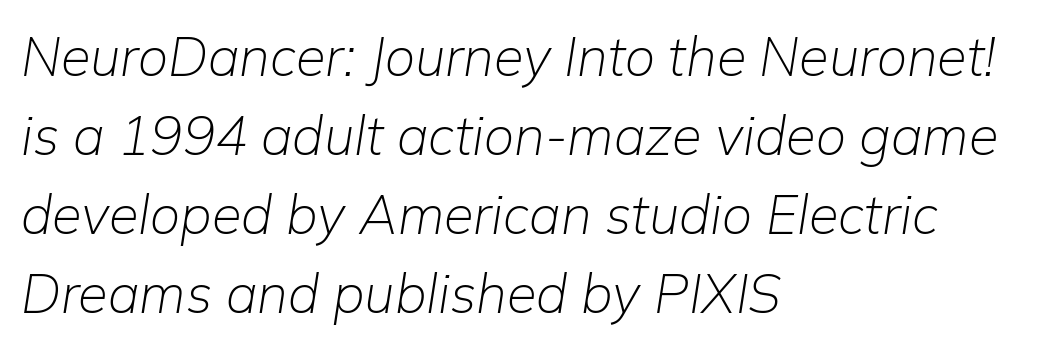
The image shows 54 px light type, italic (leaning right); set left-aligned, normal line spacing (1.46x), normal letter spacing, not underlined; low stroke contrast and a medium x-height.
